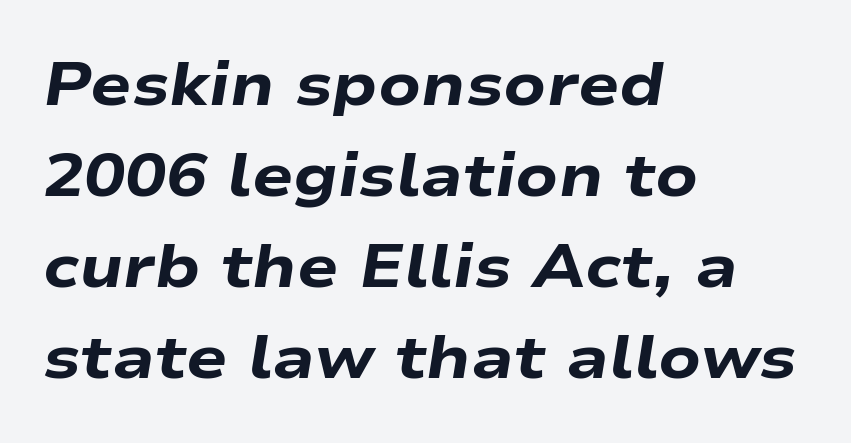
{"italic": "yes", "lean": "right", "slant_degrees": 9, "bold": "yes", "weight": "heavy", "width": "wide", "stroke_contrast": "low", "x_height": "medium", "monospaced": "no", "underline": "no", "align": "left", "line_spacing": "normal", "line_spacing_ratio": 1.49, "letter_spacing": "normal", "letter_spacing_em": 0.0, "glyph_px": 61}
